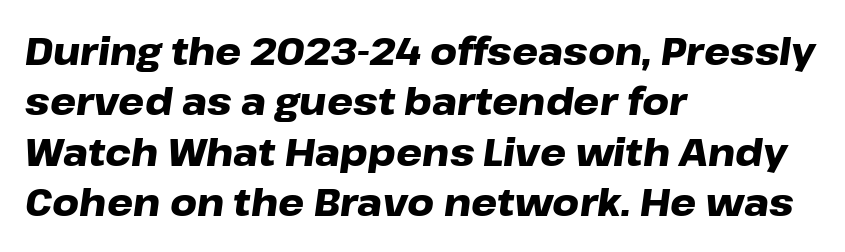
The image shows 37 px heavy, wide type, italic (leaning right); set left-aligned, normal line spacing (1.36x), normal letter spacing, not underlined; low stroke contrast and a medium x-height.
